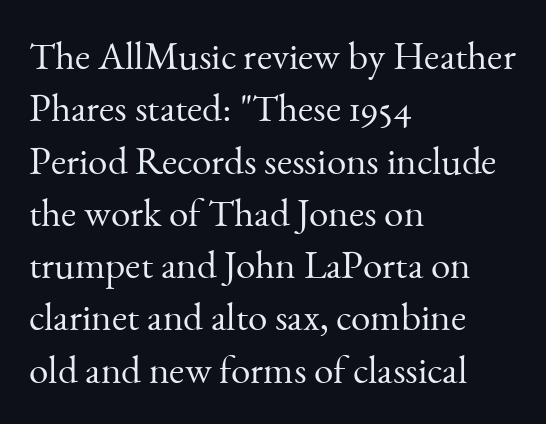
Do the letters lean? They stand straight. Beneath every word, the page is bare. The lines sit at an ordinary, default distance from one another. The horizontal fit of the characters is conventional and even. The passage shown is typed in a proportional face where columns would drift.
